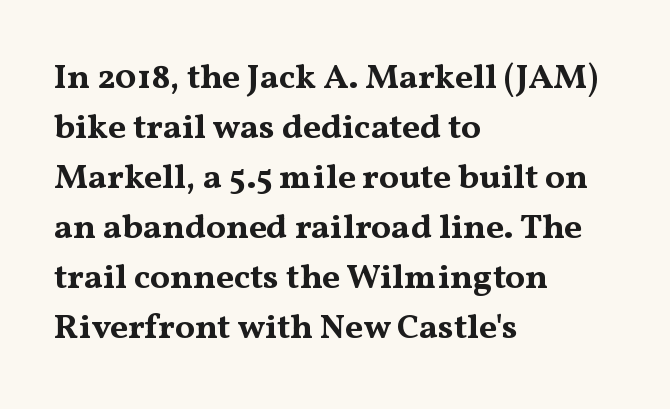
{"serif": "yes", "italic": "no", "bold": "yes", "weight": "bold", "width": "wide", "stroke_contrast": "medium", "x_height": "medium", "monospaced": "no", "underline": "no", "align": "left", "line_spacing": "normal", "line_spacing_ratio": 1.43, "letter_spacing": "normal", "letter_spacing_em": 0.0, "glyph_px": 35}
